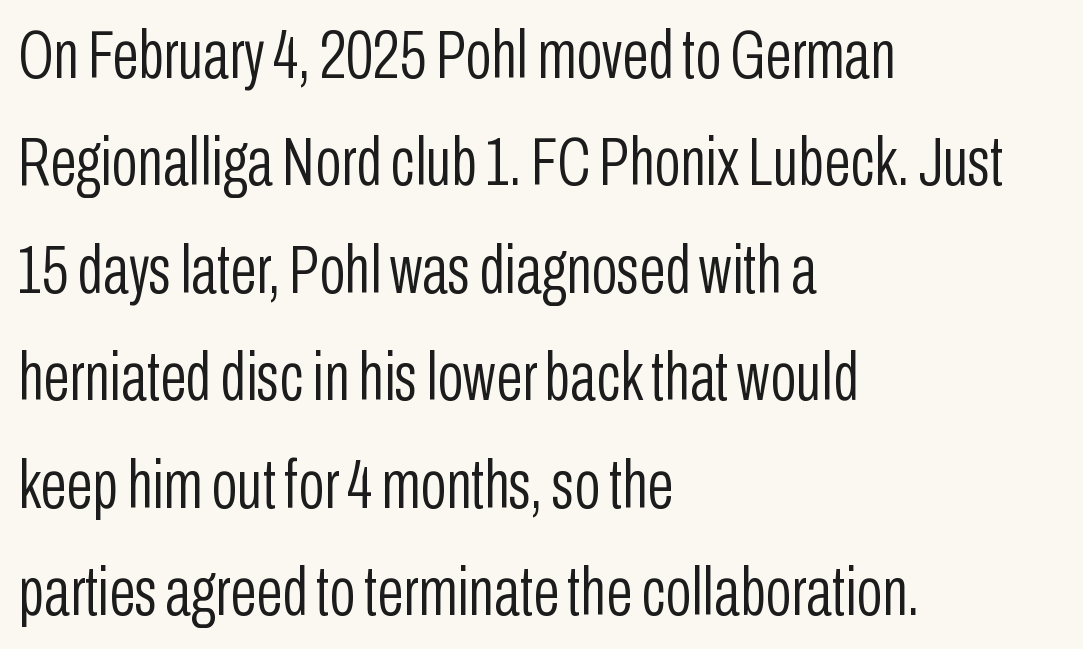
Q: Is the text bold? A: No.
Q: Is the text italic (slanted)? A: No, it is upright.
Q: Is the typeface a serif or a sans-serif typeface? A: Sans-serif.
Q: Is the text underlined? A: No.
Q: How is the paragraph aligned? A: Left-aligned.
Q: Is the spacing between letters normal or unusually wide? A: Normal.
Q: Is the spacing between lines tight, normal or loose? A: Normal.
Q: Width (condensed, normal, or wide)? A: Condensed.
Q: Stroke contrast? A: Low.
Q: x-height? A: Medium.
Q: Monospaced? A: No.
